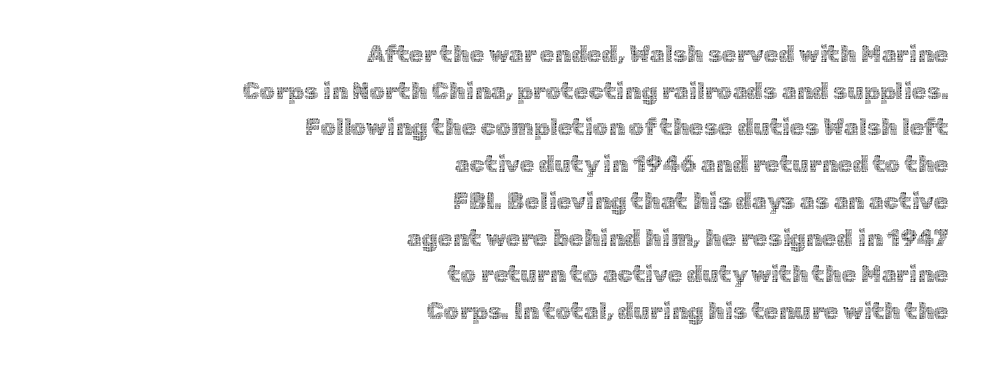
The gap between lines stays unmarked. Is there any slant? The stems are plumb. Is the block centered? No — it sits flush against the right margin. This is not heavy type; no bold has been used.
